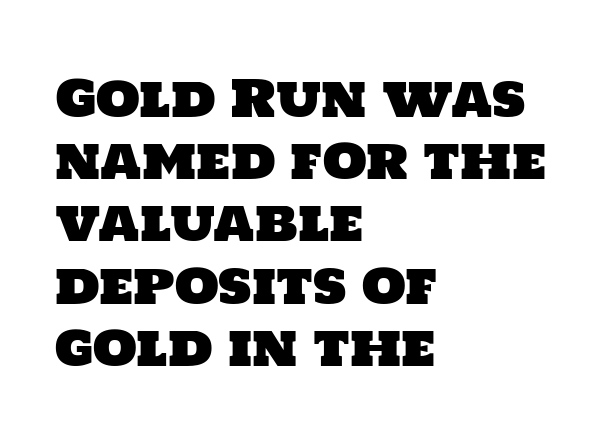
Glyph-to-glyph distance matches everyday printed text. A typesetter would call this proportional, since set widths differ per character. The string is rendered with underlining switched off. Unlike a traditional serif, this face leaves its strokes unadorned. The ragged edge is on the right, which tells us the setting is flush left.
